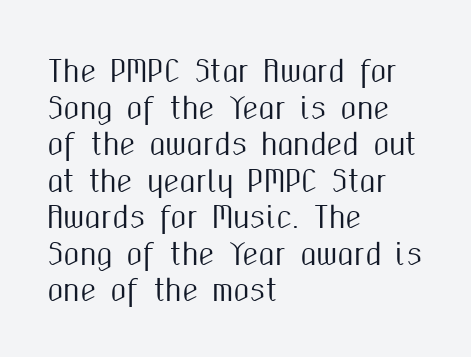
{"serif": "no", "italic": "no", "width": "condensed", "stroke_contrast": "medium", "x_height": "medium", "monospaced": "no", "underline": "no", "align": "left", "line_spacing": "normal", "line_spacing_ratio": 1.26, "letter_spacing": "normal", "letter_spacing_em": 0.0, "glyph_px": 29}
